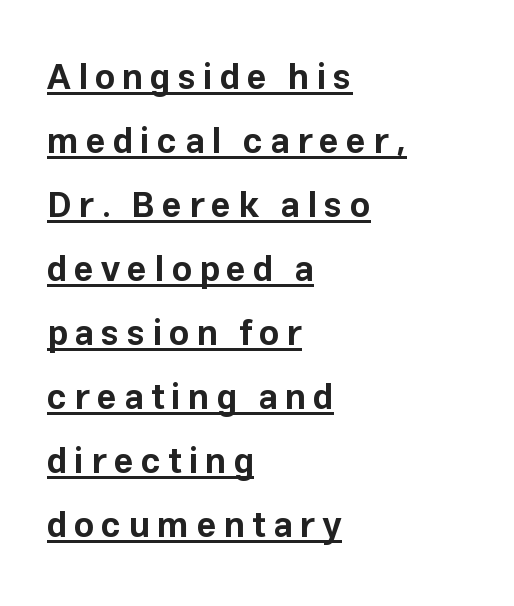
{"serif": "no", "italic": "no", "bold": "yes", "weight": "bold", "width": "normal", "stroke_contrast": "low", "x_height": "medium", "monospaced": "no", "underline": "yes", "align": "left", "line_spacing_ratio": 1.83, "letter_spacing": "wide", "letter_spacing_em": 0.2, "glyph_px": 35}
